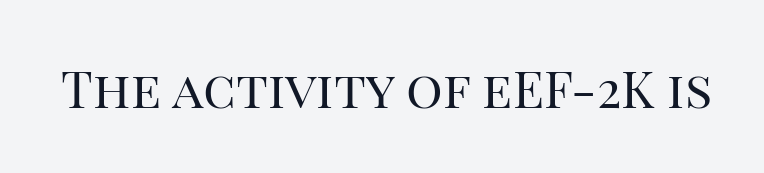
{"serif": "yes", "italic": "no", "bold": "no", "weight": "regular", "width": "normal", "stroke_contrast": "high", "x_height": "large", "monospaced": "no", "underline": "no", "letter_spacing": "normal", "letter_spacing_em": 0.0, "glyph_px": 51}
